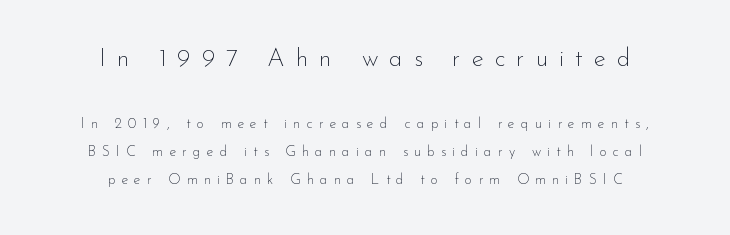
The horizontal fit of the characters is loose and conspicuously gappy. The cut favours lightness, reaching ordinary text weight at its darkest. The face used here appears at its bigger size in the upper chunk. Each line is balanced around a shared central axis. Descender tails drop into unmarked territory. Horizontal bands of white between lines are thick stripes.
